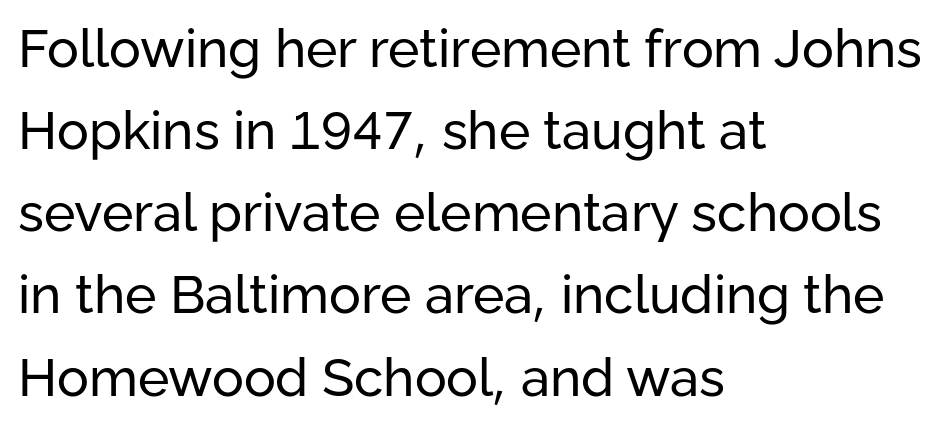
Tracking value appears to be zero — textbook default spacing. The passage shown is not underscored anywhere. Regarding serifs, this sample does without them. Line beginnings align vertically; line endings do not. The face looks like a standard text weight, possibly lighter.
